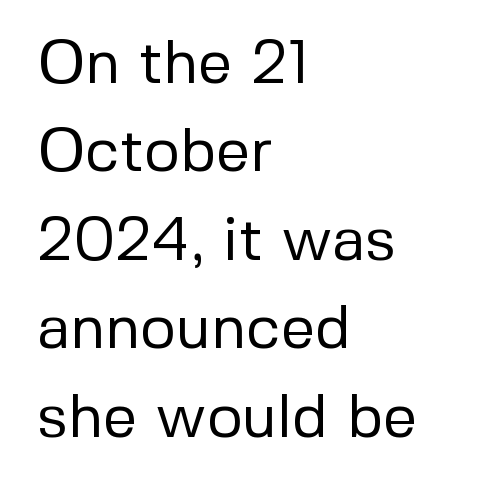
Q: Is the text bold? A: No.
Q: Is the text italic (slanted)? A: No, it is upright.
Q: Is the typeface a serif or a sans-serif typeface? A: Sans-serif.
Q: Is the text underlined? A: No.
Q: How is the paragraph aligned? A: Left-aligned.
Q: Is the spacing between letters normal or unusually wide? A: Normal.
Q: Is the spacing between lines tight, normal or loose? A: Normal.
Q: Width (condensed, normal, or wide)? A: Normal.
Q: Stroke contrast? A: Low.
Q: x-height? A: Medium.
Q: Monospaced? A: No.
